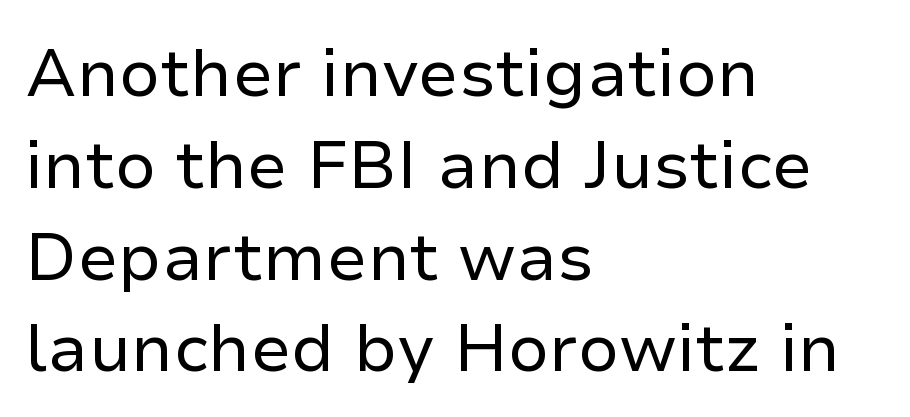
Q: Is the text bold? A: No.
Q: Is the text italic (slanted)? A: No, it is upright.
Q: Is the typeface a serif or a sans-serif typeface? A: Sans-serif.
Q: Is the text underlined? A: No.
Q: How is the paragraph aligned? A: Left-aligned.
Q: Is the spacing between letters normal or unusually wide? A: Normal.
Q: Is the spacing between lines tight, normal or loose? A: Normal.
Q: Width (condensed, normal, or wide)? A: Normal.
Q: Stroke contrast? A: Low.
Q: x-height? A: Medium.
Q: Monospaced? A: No.
